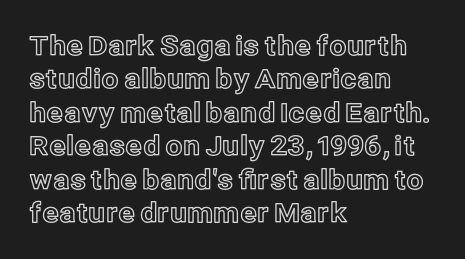
The specimen reads as upright at a glance. The words here are not underlined. Horizontal alignment here is leftward, the default for most running prose. The gaps between neighbouring characters are ordinary and unremarkable.
